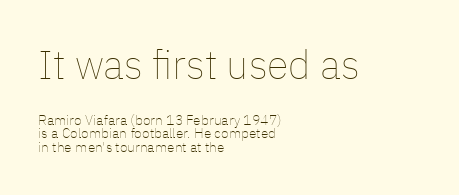
{"italic": "no", "bold": "no", "weight": "thin", "width": "normal", "stroke_contrast": "low", "x_height": "medium", "monospaced": "no", "underline": "no", "align": "left", "line_spacing": "tight", "line_spacing_ratio": 0.99, "letter_spacing": "normal", "letter_spacing_em": 0.0, "larger_block": "first", "size_ratio": 2.86, "glyph_px": 40}
